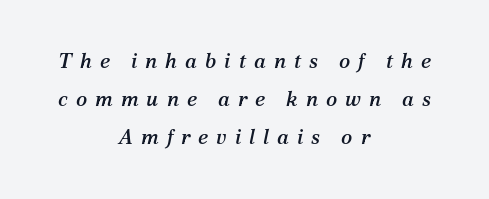
The image shows 21 px text type, italic (leaning right); set centered, line spacing 1.82x, unusually wide letter spacing (+0.38 em), not underlined.
